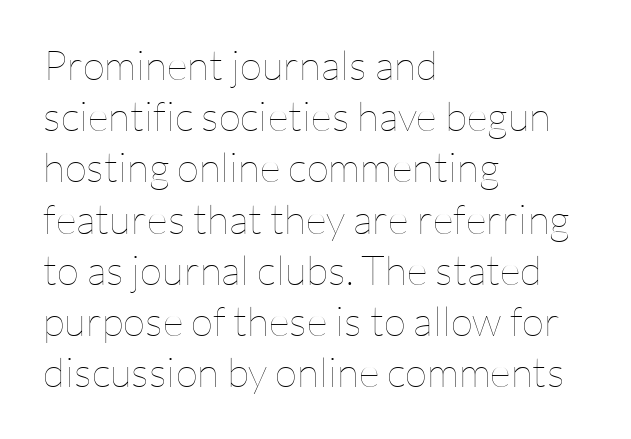
{"italic": "no", "bold": "no", "weight": "thin", "width": "normal", "stroke_contrast": "low", "x_height": "medium", "monospaced": "no", "underline": "no", "align": "left", "line_spacing": "normal", "line_spacing_ratio": 1.25, "letter_spacing": "normal", "letter_spacing_em": 0.0, "glyph_px": 41}
